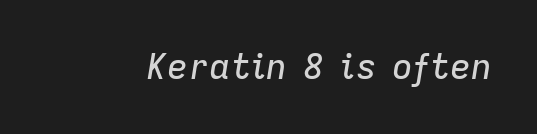
Q: Is the text italic (slanted)? A: Yes, it leans right by about 9 degrees.
Q: Is the text underlined? A: No.
Q: Is the spacing between letters normal or unusually wide? A: Normal.
Q: Width (condensed, normal, or wide)? A: Normal.
Q: Stroke contrast? A: Low.
Q: x-height? A: Medium.
Q: Monospaced? A: No.
